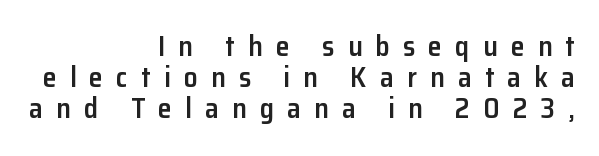
Q: Is the text bold? A: Semi-bold.
Q: Is the text italic (slanted)? A: No, it is upright.
Q: Is the typeface a serif or a sans-serif typeface? A: Sans-serif.
Q: Is the text underlined? A: No.
Q: How is the paragraph aligned? A: Right-aligned.
Q: Is the spacing between letters normal or unusually wide? A: Unusually wide.
Q: Is the spacing between lines tight, normal or loose? A: Tight.
Q: Width (condensed, normal, or wide)? A: Normal.
Q: Stroke contrast? A: Low.
Q: x-height? A: Medium.
Q: Monospaced? A: No.
